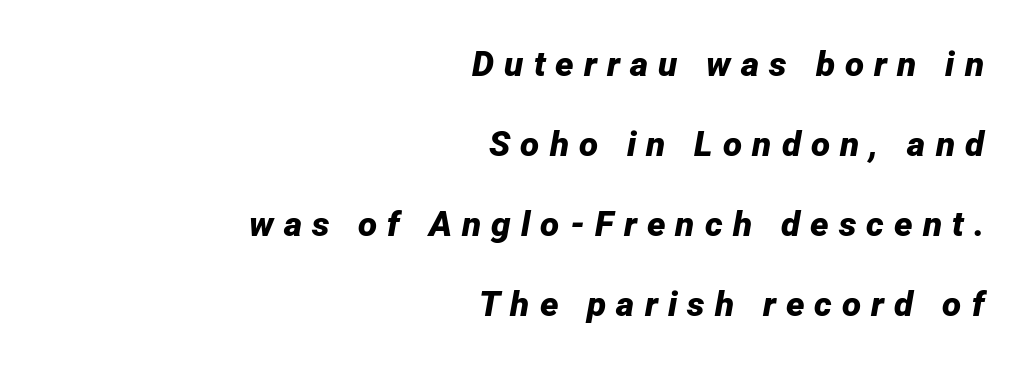
Q: Is the text bold? A: Yes.
Q: Is the text italic (slanted)? A: Yes, it leans right by about 12 degrees.
Q: Is the text underlined? A: No.
Q: How is the paragraph aligned? A: Right-aligned.
Q: Is the spacing between letters normal or unusually wide? A: Unusually wide.
Q: Is the spacing between lines tight, normal or loose? A: Loose.
Q: Width (condensed, normal, or wide)? A: Normal.
Q: Stroke contrast? A: Low.
Q: x-height? A: Medium.
Q: Monospaced? A: No.
